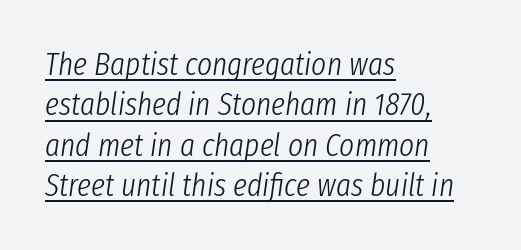
Q: Is the text bold? A: No.
Q: Is the text italic (slanted)? A: Yes, it leans right by about 8 degrees.
Q: Is the text underlined? A: Yes.
Q: How is the paragraph aligned? A: Left-aligned.
Q: Is the spacing between letters normal or unusually wide? A: Normal.
Q: Is the spacing between lines tight, normal or loose? A: Normal.
Q: Width (condensed, normal, or wide)? A: Condensed.
Q: Stroke contrast? A: Low.
Q: x-height? A: Medium.
Q: Monospaced? A: No.
